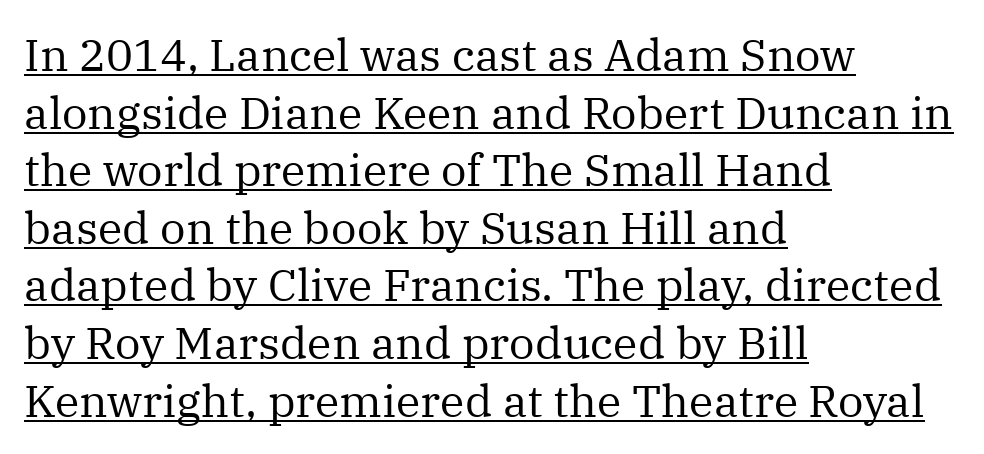
{"serif": "yes", "italic": "no", "bold": "no", "weight": "regular", "width": "normal", "stroke_contrast": "medium", "x_height": "medium", "monospaced": "no", "underline": "yes", "align": "left", "line_spacing": "normal", "line_spacing_ratio": 1.28, "letter_spacing": "normal", "letter_spacing_em": 0.0, "glyph_px": 45}
